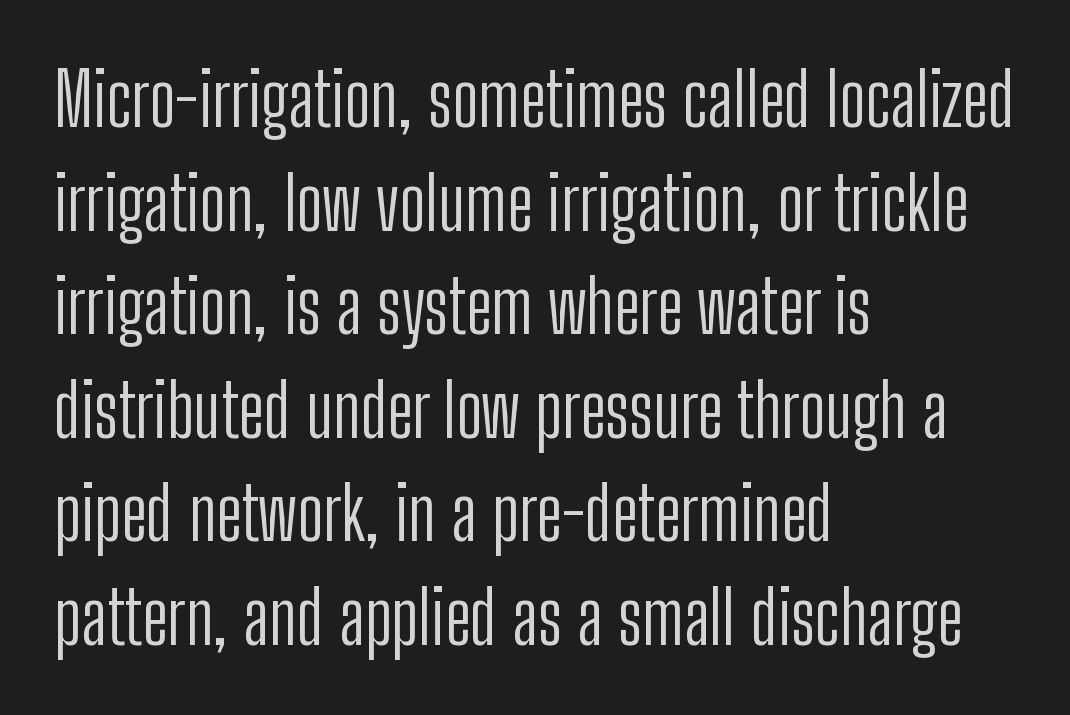
{"serif": "no", "italic": "no", "bold": "no", "weight": "light", "width": "condensed", "stroke_contrast": "low", "x_height": "medium", "monospaced": "no", "underline": "no", "align": "left", "line_spacing": "normal", "line_spacing_ratio": 1.4, "letter_spacing": "normal", "letter_spacing_em": 0.0, "glyph_px": 74}
